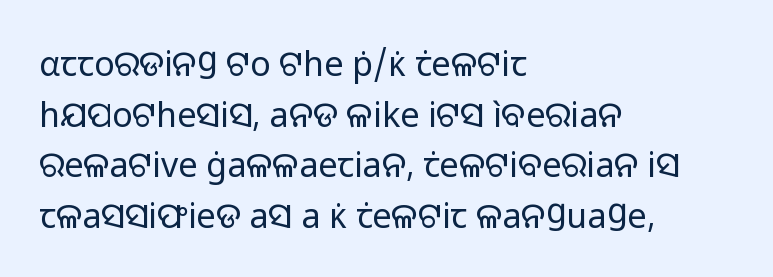
Q: Is the text bold? A: No.
Q: Is the text italic (slanted)? A: No, it is upright.
Q: Is the typeface a serif or a sans-serif typeface? A: Sans-serif.
Q: Is the text underlined? A: No.
Q: How is the paragraph aligned? A: Left-aligned.
Q: Is the spacing between letters normal or unusually wide? A: Normal.
Q: Is the spacing between lines tight, normal or loose? A: Normal.
Q: Width (condensed, normal, or wide)? A: Normal.
Q: Stroke contrast? A: Low.
Q: x-height? A: Medium.
Q: Monospaced? A: No.
